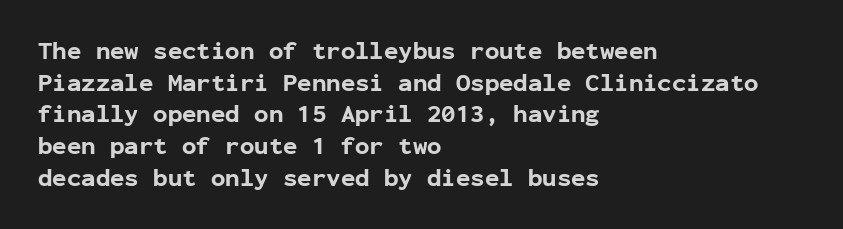
Q: Is the text bold? A: Yes.
Q: Is the text italic (slanted)? A: No, it is upright.
Q: Is the text underlined? A: No.
Q: How is the paragraph aligned? A: Left-aligned.
Q: Is the spacing between letters normal or unusually wide? A: Normal.
Q: Is the spacing between lines tight, normal or loose? A: Normal.
